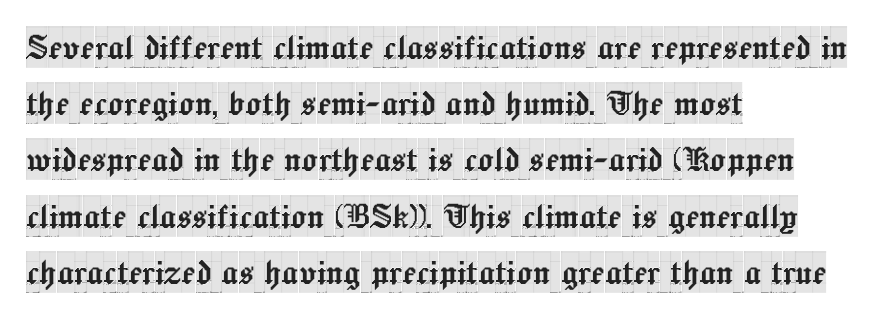
The image shows 41 px condensed serif type, upright; set left-aligned, normal line spacing (1.37x), normal letter spacing, not underlined; a large x-height.
